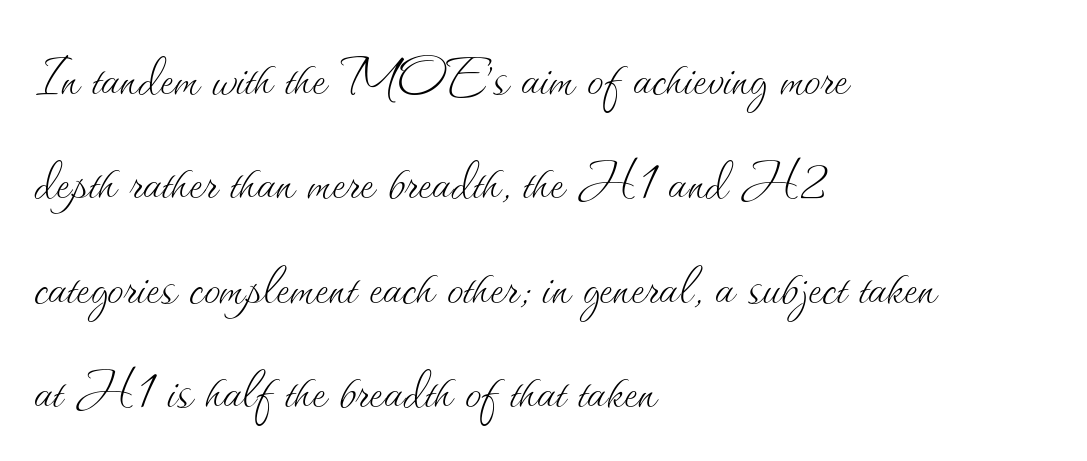
The type is set solid horizontally, with unmodified tracking. The words here are not underlined. Do the characters align in a grid? No, the font is proportional.
